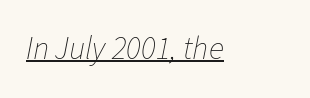
These lines were composed using italics. The rendering uses the underline text-decoration. Weight: in the light-to-regular range. Here the designer chose a conventional face with non-uniform glyph widths.
